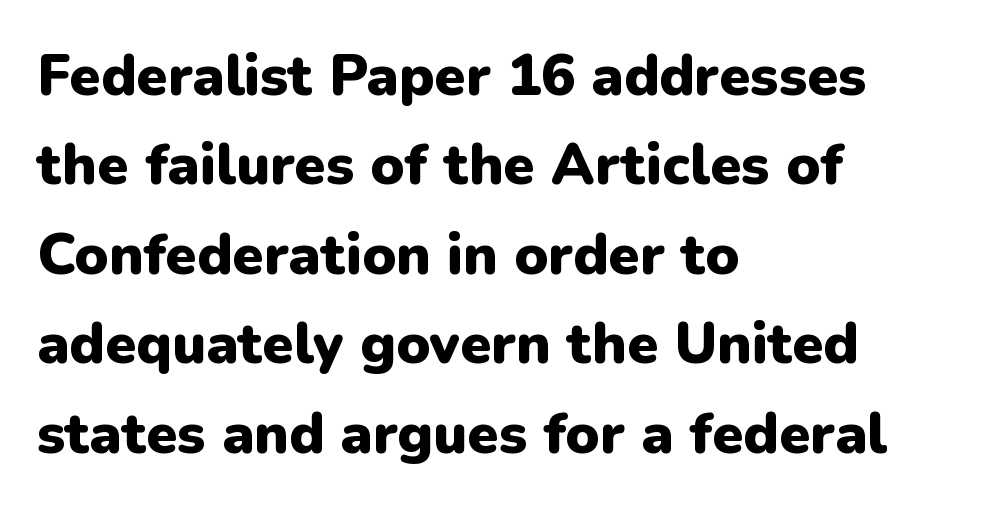
Italic? Not at all — the glyphs are vertical. Students, this is bold: see how much ink each stroke carries. Letterform terminals end flat and unadorned throughout the passage. How are the letters spaced? Ordinarily, with no added tracking.
